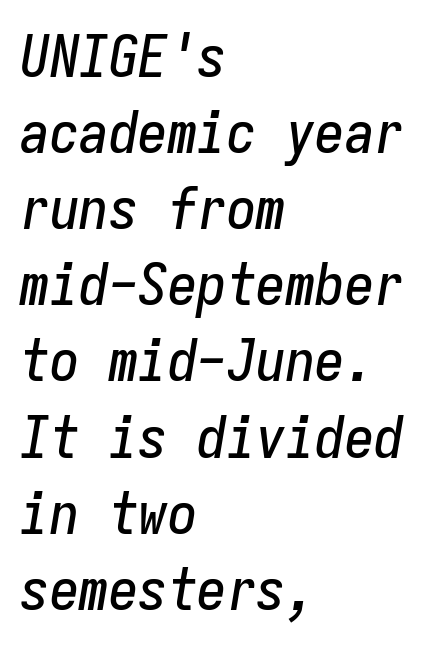
The image shows 59 px condensed type, italic (leaning right), monospaced; set left-aligned, normal line spacing (1.29x), normal letter spacing, not underlined; low stroke contrast and a medium x-height.
